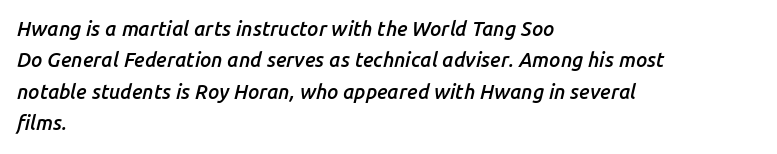
Horizontally, the lines are justified to the leading edge only. The space directly below the letters is spotless. Observe the ordinary spacing: letters are neighbours, not strangers. I'd describe the lettering as semibold — firm but not a full bold. Quick note: italic.
